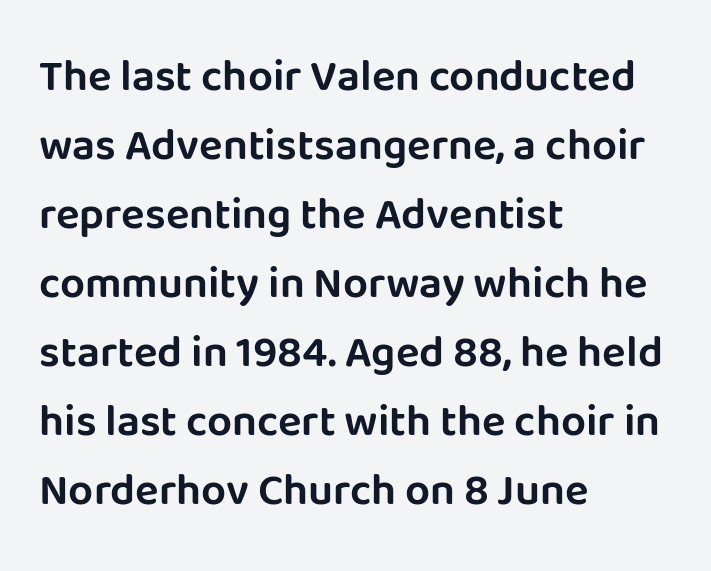
What's the leading like? Ordinary, nothing unusual. This rendering employs a face without finishing strokes, i.e., a sans-serif. Characters follow at the spacing the type designer built in. Teacher's note: observe the even left margin — that is flush-left alignment. The string is rendered with underlining switched off.
